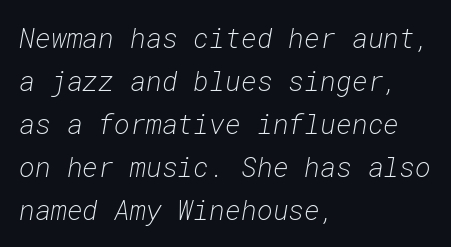
Q: Is the text bold? A: No.
Q: Is the text italic (slanted)? A: Yes, it leans right by about 10 degrees.
Q: Is the text underlined? A: No.
Q: How is the paragraph aligned? A: Left-aligned.
Q: Is the spacing between letters normal or unusually wide? A: Normal.
Q: Is the spacing between lines tight, normal or loose? A: Normal.
